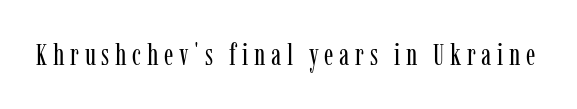
Typographically, this falls in the serif category. Spacing verdict: proportional, widths tailored to each character. Ink coverage per letter is moderate at most. The lettering stays uniformly vertical, giving the passage a roman look. Just letters on the line, the space beneath them empty.
